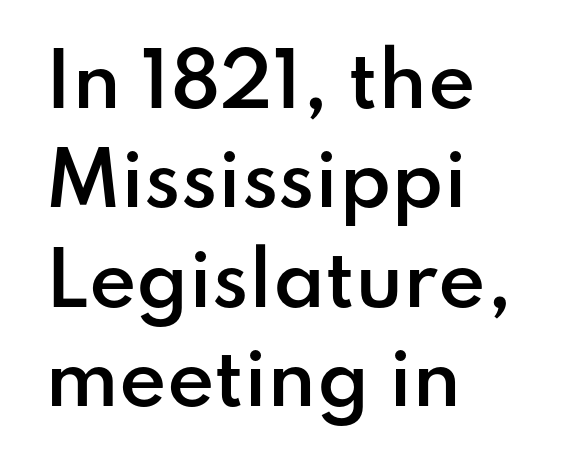
{"serif": "no", "italic": "no", "bold": "semi", "weight": "semibold", "width": "normal", "stroke_contrast": "low", "x_height": "small", "monospaced": "no", "underline": "no", "align": "left", "line_spacing": "normal", "line_spacing_ratio": 1.36, "letter_spacing": "normal", "letter_spacing_em": 0.0, "glyph_px": 73}
